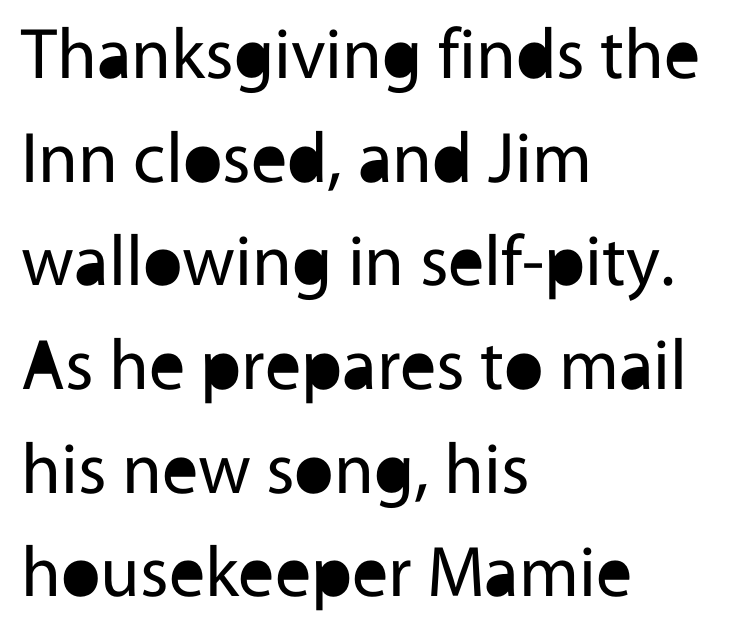
Q: Is the text bold? A: No.
Q: Is the text italic (slanted)? A: No, it is upright.
Q: Is the typeface a serif or a sans-serif typeface? A: Sans-serif.
Q: Is the text underlined? A: No.
Q: How is the paragraph aligned? A: Left-aligned.
Q: Is the spacing between letters normal or unusually wide? A: Normal.
Q: Is the spacing between lines tight, normal or loose? A: Normal.
Q: Width (condensed, normal, or wide)? A: Normal.
Q: x-height? A: Medium.
Q: Monospaced? A: No.
